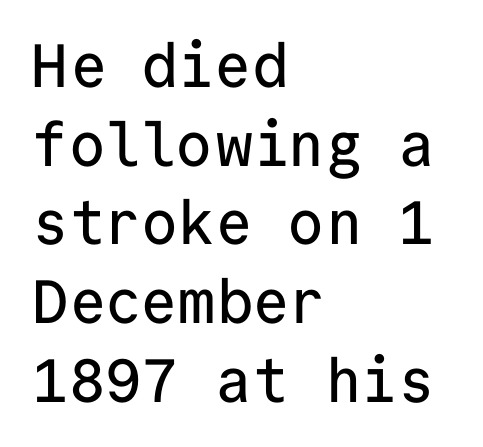
{"serif": "no", "italic": "no", "width": "normal", "stroke_contrast": "low", "x_height": "medium", "monospaced": "yes", "underline": "no", "align": "left", "line_spacing": "normal", "line_spacing_ratio": 1.29, "letter_spacing": "normal", "letter_spacing_em": 0.0, "glyph_px": 61}
